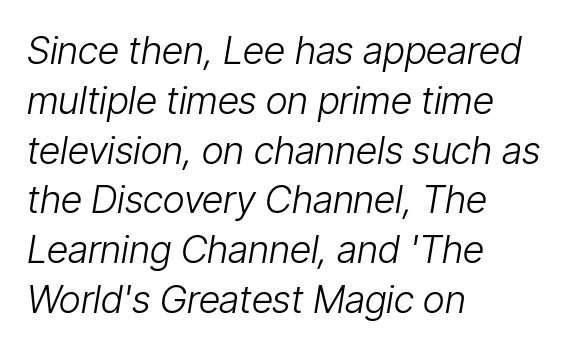
{"italic": "yes", "lean": "right", "slant_degrees": 9, "bold": "no", "weight": "light", "width": "condensed", "stroke_contrast": "low", "x_height": "medium", "monospaced": "no", "underline": "no", "align": "left", "line_spacing": "normal", "line_spacing_ratio": 1.31, "letter_spacing": "normal", "letter_spacing_em": 0.0, "glyph_px": 38}
